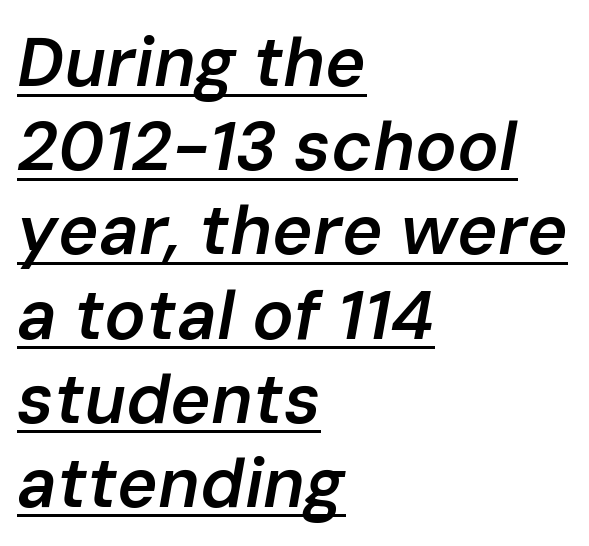
{"italic": "yes", "lean": "right", "slant_degrees": 10, "bold": "semi", "weight": "semibold", "width": "normal", "stroke_contrast": "low", "x_height": "medium", "monospaced": "no", "underline": "yes", "align": "left", "line_spacing_ratio": 1.22, "letter_spacing": "normal", "letter_spacing_em": 0.0, "glyph_px": 69}
